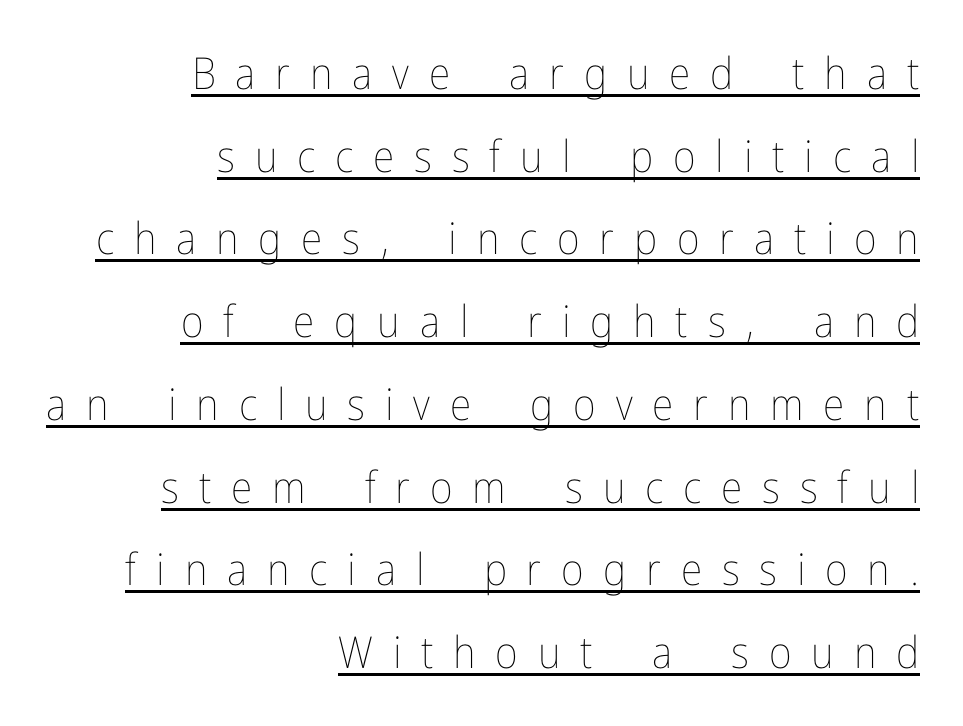
Q: Is the text bold? A: No.
Q: Is the text italic (slanted)? A: No, it is upright.
Q: Is the text underlined? A: Yes.
Q: How is the paragraph aligned? A: Right-aligned.
Q: Is the spacing between letters normal or unusually wide? A: Unusually wide.
Q: Width (condensed, normal, or wide)? A: Condensed.
Q: Stroke contrast? A: Low.
Q: x-height? A: Medium.
Q: Monospaced? A: No.
